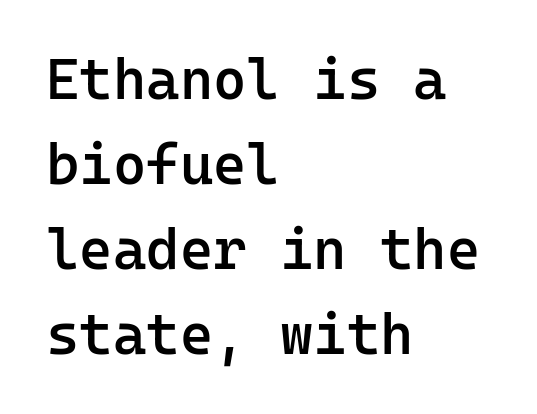
Alignment: flush left. The leading is moderate, giving the passage an even texture. The font family rendered here belongs to the sans-serif group. Between one letter and the next there's only the usual sliver of space. Heft: intermediate — a semibold. The axis of the letterforms is exactly vertical.
